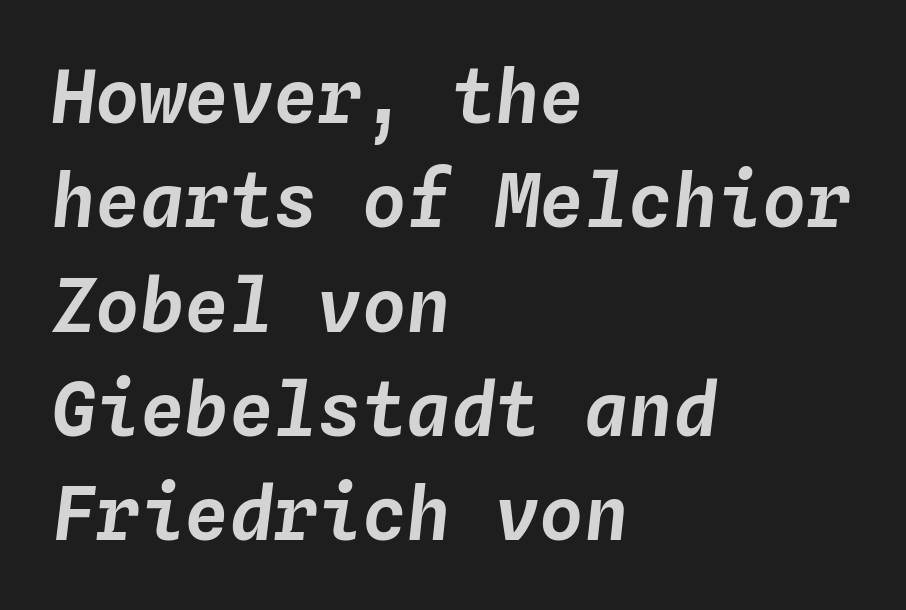
The image shows 74 px text type, italic (leaning right), monospaced; set left-aligned, normal line spacing (1.41x), normal letter spacing, not underlined; low stroke contrast and a medium x-height.
